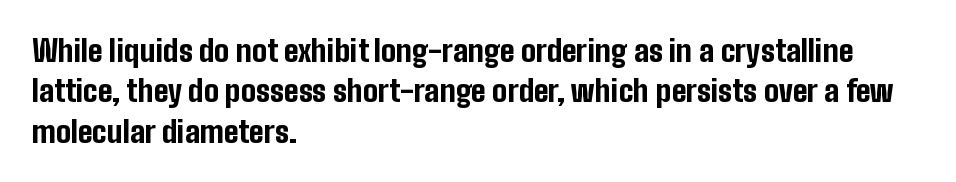
The image shows 30 px bold, condensed sans-serif type, upright; set left-aligned, normal line spacing (1.35x), normal letter spacing, not underlined; low stroke contrast and a medium x-height.
